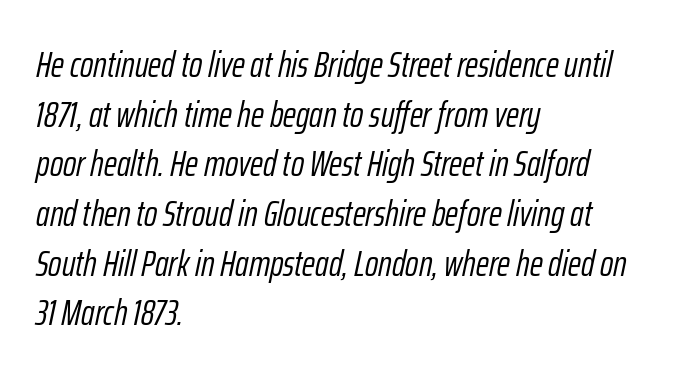
The paragraph shown leans on its left margin. The face used here has a pronounced slope to its letters. The weight would be labelled regular, book, light, or lighter still. Evenly set lines give the paragraph a standard silhouette.
